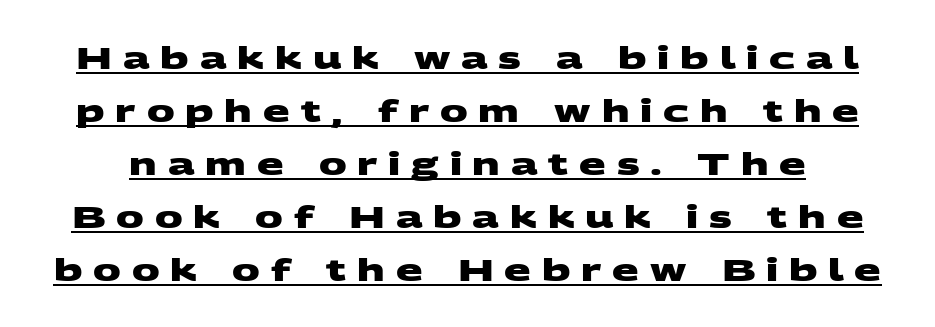
The text was rendered using a sans face with plain stroke endings. These lines are rendered in a variable-pitch font. Between one letter and the next there's a generous, obvious gap. Strokes here are thick enough to call this a true bold. Has an underline been added? It has.
